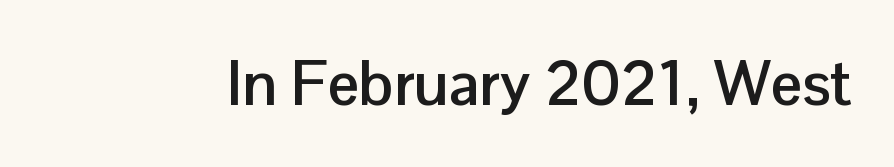
The rendering keeps characters at their native spacing. Do the letters lean? They stand straight. Stroke thickness is high; the sample reads as a true bold. The rendering uses natural spacing where letterforms have individual widths.
